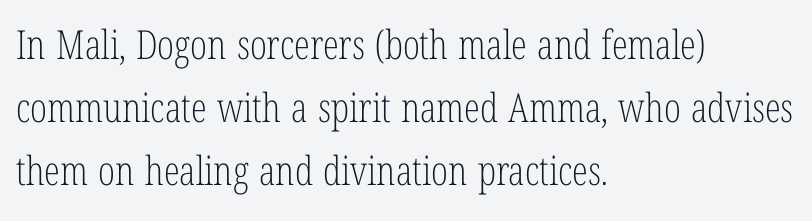
The letters advance in unequal steps, a hallmark of proportional type. The designer went with a serif here, giving each stem small feet. Reading down the block, your eye returns to a fixed left position each line. This rendering features lettering with no underline.
